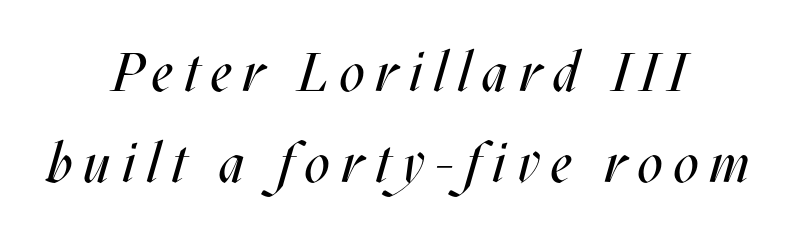
Interline gaps are of average width in this sample. Is the block centered? Yes — each line is placed symmetrically about the middle. The whole block is typeset with a tilt. The strip under each line holds only bare page. Do the characters align in a grid? No, the font is proportional.
